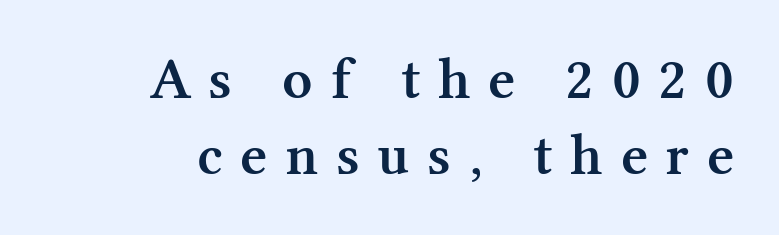
Here the designer chose a conventional face with non-uniform glyph widths. The space beneath each line is pristine and unruled. Stroke terminals: seriffed. Successive baselines arrive at the customary interval.
